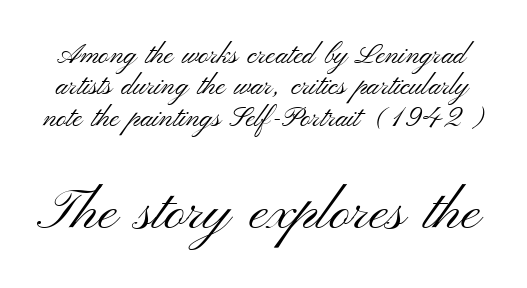
The image shows 57 px light, wide sans-serif type; set tight line spacing (1.12x), normal letter spacing, not underlined; the second (bottom) block is 2.04x larger; medium stroke contrast and a small x-height.
